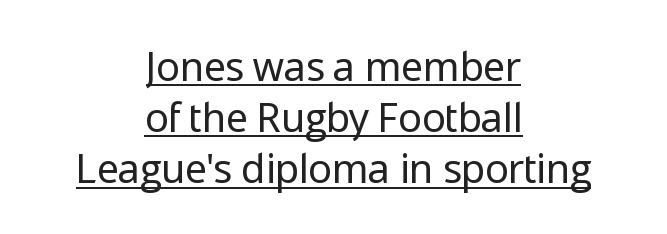
The image shows 40 px regular-weight sans-serif type, upright; set centered, normal line spacing (1.28x), normal letter spacing, underlined; low stroke contrast and a medium x-height.
